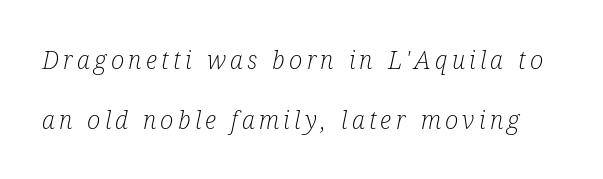
Q: Is the text bold? A: No.
Q: Is the text italic (slanted)? A: Yes, it leans right by about 12 degrees.
Q: Is the text underlined? A: No.
Q: Is the spacing between lines tight, normal or loose? A: Loose.
